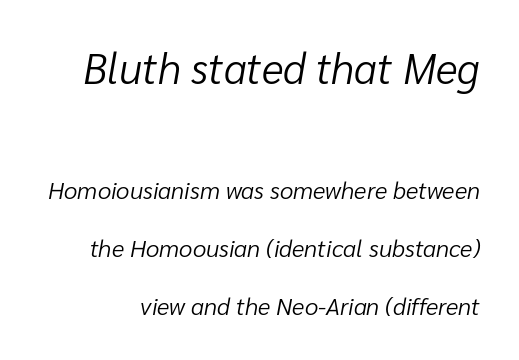
{"italic": "yes", "lean": "right", "slant_degrees": 10, "bold": "no", "weight": "light", "width": "normal", "stroke_contrast": "low", "x_height": "medium", "monospaced": "no", "underline": "no", "line_spacing": "loose", "line_spacing_ratio": 2.4, "letter_spacing": "normal", "letter_spacing_em": 0.0, "larger_block": "first", "size_ratio": 1.75, "glyph_px": 42}
